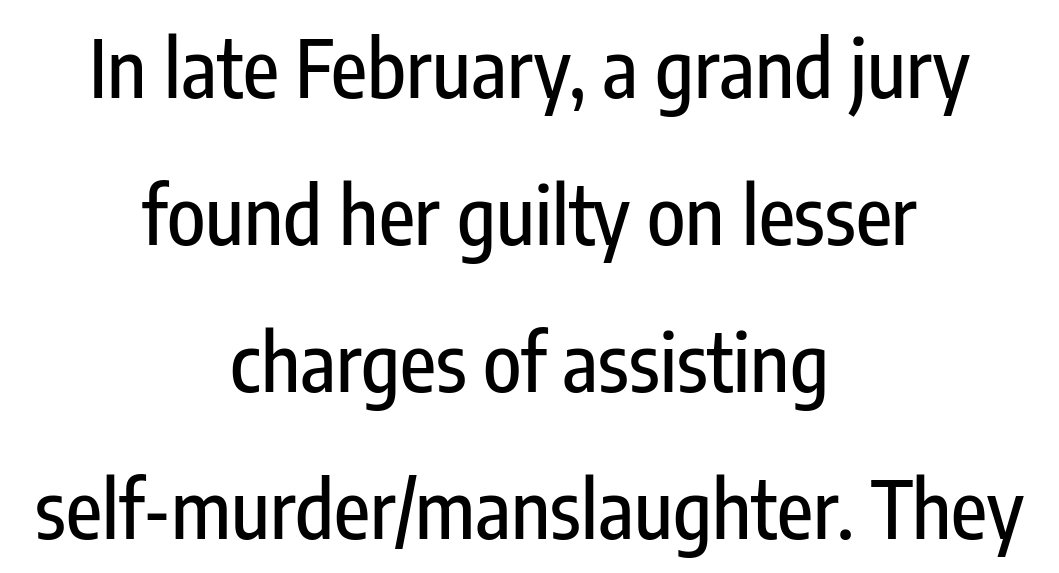
The image shows 79 px condensed sans-serif type, upright; set centered, line spacing 1.86x, normal letter spacing, not underlined; low stroke contrast and a medium x-height.
